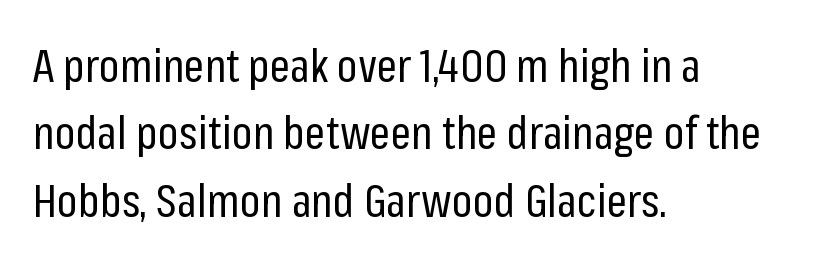
Q: Is the text bold? A: No.
Q: Is the text italic (slanted)? A: No, it is upright.
Q: Is the typeface a serif or a sans-serif typeface? A: Sans-serif.
Q: Is the text underlined? A: No.
Q: How is the paragraph aligned? A: Left-aligned.
Q: Is the spacing between letters normal or unusually wide? A: Normal.
Q: Is the spacing between lines tight, normal or loose? A: Normal.
Q: Width (condensed, normal, or wide)? A: Condensed.
Q: Stroke contrast? A: Low.
Q: x-height? A: Medium.
Q: Monospaced? A: No.
